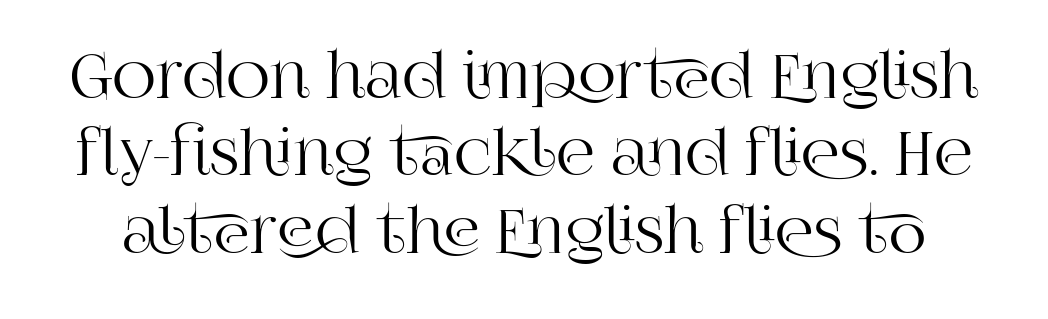
Normally led — the rows are evenly, conventionally spaced. It's the straight-up-and-down kind of type. The specimen omits any rule beneath the text block's lines. Typographically, this falls in the serif category. A typesetter would call this proportional, since set widths differ per character. Short note: letters normally spaced.
